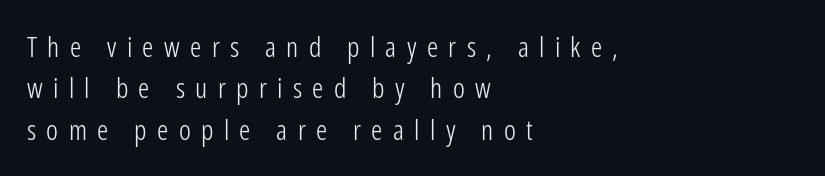
{"serif": "no", "italic": "no", "bold": "no", "weight": "light", "width": "condensed", "stroke_contrast": "low", "x_height": "medium", "monospaced": "no", "underline": "no", "align": "left", "line_spacing": "normal", "line_spacing_ratio": 1.48, "letter_spacing": "wide", "letter_spacing_em": 0.37, "glyph_px": 28}
